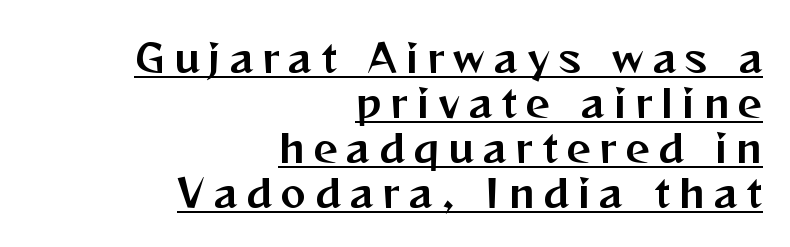
Style check: upright. Do the characters align in a grid? No, the font is proportional. Line ends are locked; line starts wander. Note: no serifs on the glyphs. Does extra space separate the letters? Yes, quite a lot of it. This sample carries an underscore along the baseline area.
